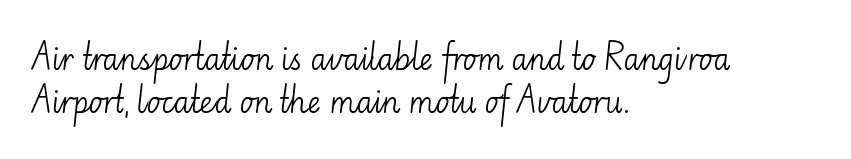
Q: Is the text bold? A: No.
Q: Is the text italic (slanted)? A: Yes.
Q: Is the typeface a serif or a sans-serif typeface? A: Sans-serif.
Q: Is the text underlined? A: No.
Q: How is the paragraph aligned? A: Left-aligned.
Q: Is the spacing between letters normal or unusually wide? A: Normal.
Q: Is the spacing between lines tight, normal or loose? A: Normal.
Q: Width (condensed, normal, or wide)? A: Normal.
Q: Stroke contrast? A: Low.
Q: x-height? A: Small.
Q: Monospaced? A: No.
